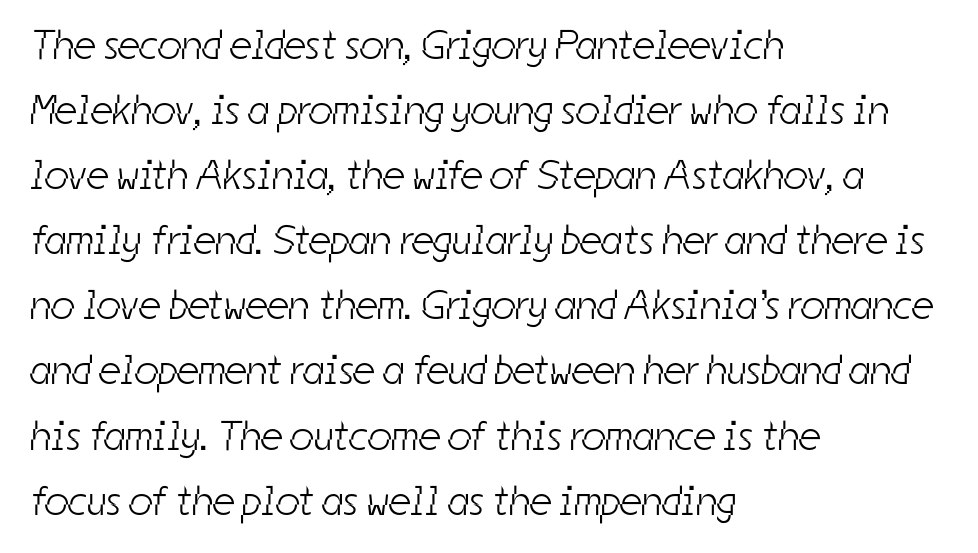
Q: Is the text bold? A: No.
Q: Is the typeface a serif or a sans-serif typeface? A: Sans-serif.
Q: Is the text underlined? A: No.
Q: How is the paragraph aligned? A: Left-aligned.
Q: Is the spacing between letters normal or unusually wide? A: Normal.
Q: Is the spacing between lines tight, normal or loose? A: Normal.
Q: Width (condensed, normal, or wide)? A: Condensed.
Q: Stroke contrast? A: Low.
Q: x-height? A: Medium.
Q: Monospaced? A: No.
